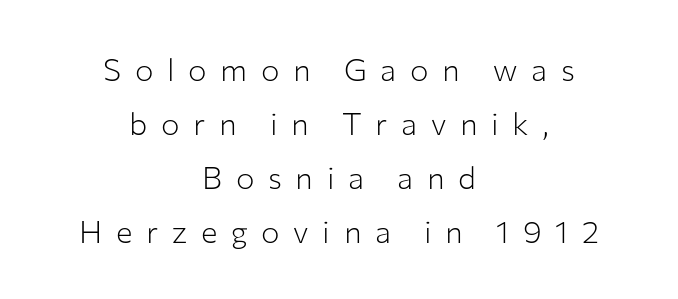
Q: Is the text bold? A: No.
Q: Is the text italic (slanted)? A: No, it is upright.
Q: Is the typeface a serif or a sans-serif typeface? A: Sans-serif.
Q: Is the text underlined? A: No.
Q: How is the paragraph aligned? A: Centered.
Q: Is the spacing between letters normal or unusually wide? A: Unusually wide.
Q: Width (condensed, normal, or wide)? A: Normal.
Q: Stroke contrast? A: Low.
Q: x-height? A: Medium.
Q: Monospaced? A: No.
